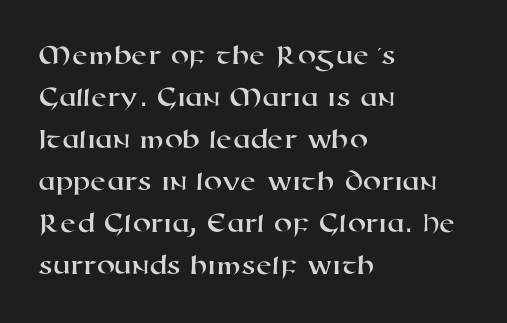
Q: Is the typeface a serif or a sans-serif typeface? A: Sans-serif.
Q: Is the text underlined? A: No.
Q: How is the paragraph aligned? A: Left-aligned.
Q: Is the spacing between letters normal or unusually wide? A: Normal.
Q: Is the spacing between lines tight, normal or loose? A: Normal.
Q: Width (condensed, normal, or wide)? A: Wide.
Q: Stroke contrast? A: High.
Q: x-height? A: Medium.
Q: Monospaced? A: No.
